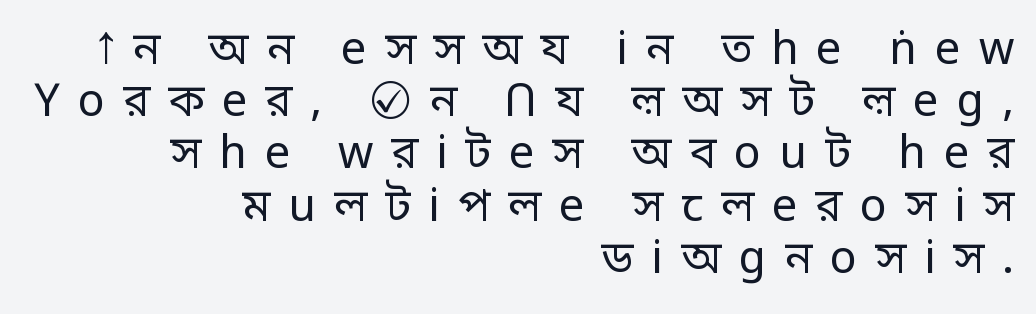
Q: Is the text bold? A: No.
Q: Is the text italic (slanted)? A: No, it is upright.
Q: Is the typeface a serif or a sans-serif typeface? A: Sans-serif.
Q: Is the text underlined? A: No.
Q: How is the paragraph aligned? A: Right-aligned.
Q: Is the spacing between letters normal or unusually wide? A: Unusually wide.
Q: Width (condensed, normal, or wide)? A: Normal.
Q: Stroke contrast? A: Low.
Q: x-height? A: Large.
Q: Monospaced? A: No.
